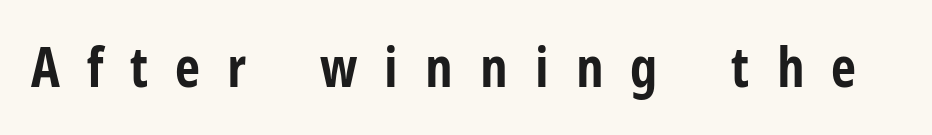
{"serif": "no", "italic": "no", "bold": "yes", "weight": "bold", "width": "condensed", "stroke_contrast": "low", "x_height": "medium", "monospaced": "no", "underline": "no", "letter_spacing": "wide", "letter_spacing_em": 0.49, "glyph_px": 55}
